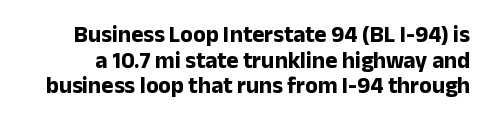
Q: Is the text bold? A: Yes.
Q: Is the text italic (slanted)? A: No, it is upright.
Q: Is the text underlined? A: No.
Q: Is the spacing between letters normal or unusually wide? A: Normal.
Q: Is the spacing between lines tight, normal or loose? A: Tight.
